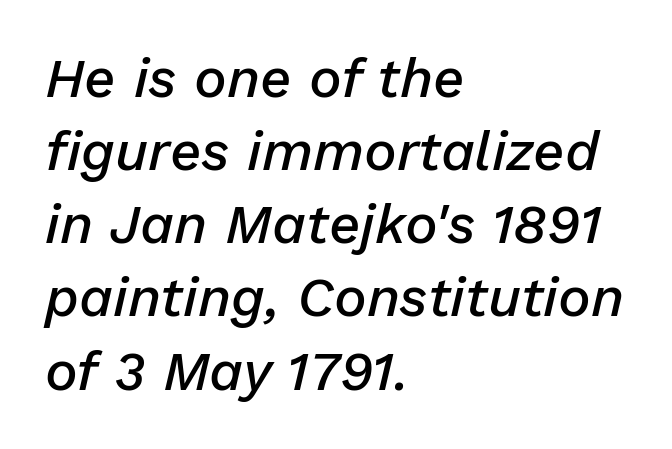
The image shows 55 px semibold type, italic (leaning right); set left-aligned, normal line spacing (1.33x), normal letter spacing, not underlined; low stroke contrast and a medium x-height.
